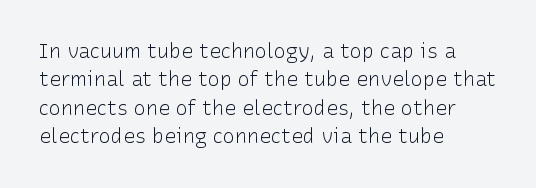
Glyph-to-glyph distance matches everyday printed text. One glance says typical: line gaps are just what's usual. A bare baseline throughout the passage. Does the lettering tilt? It doesn't — this is upright.
